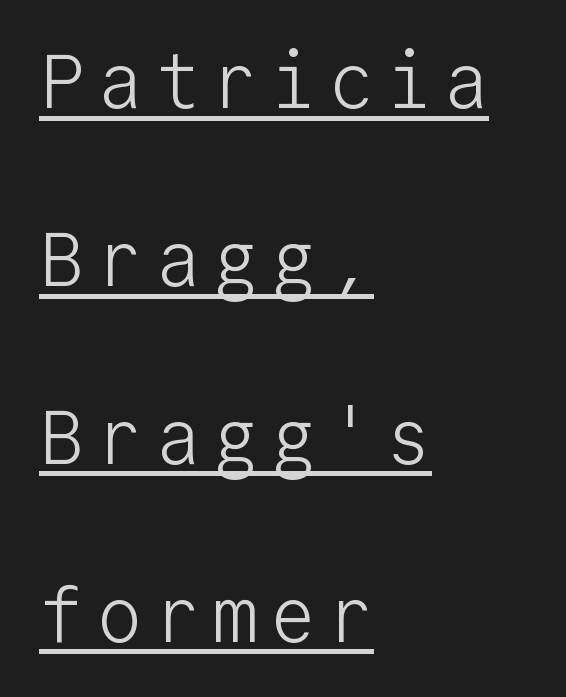
{"serif": "no", "italic": "no", "bold": "no", "weight": "light", "width": "normal", "stroke_contrast": "low", "x_height": "medium", "monospaced": "yes", "underline": "yes", "align": "left", "line_spacing": "loose", "line_spacing_ratio": 2.34, "glyph_px": 76}
